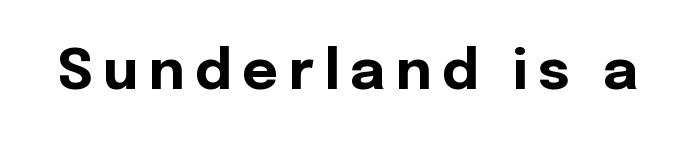
The image shows 56 px bold sans-serif type, upright; set not underlined; a medium x-height.
